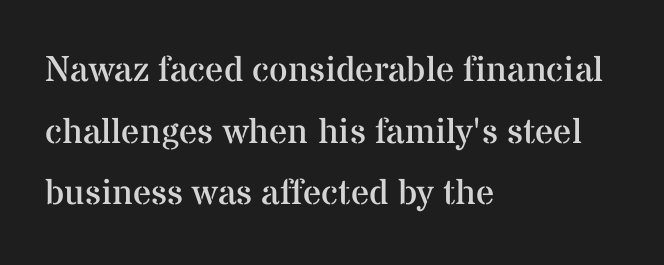
Nothing heavy about these letters — not bold at all. Is there any slant? The stems are plumb. The space directly below the letters is spotless. Typeset ragged right — the left edge is the straight one. This sample uses a serif face.
